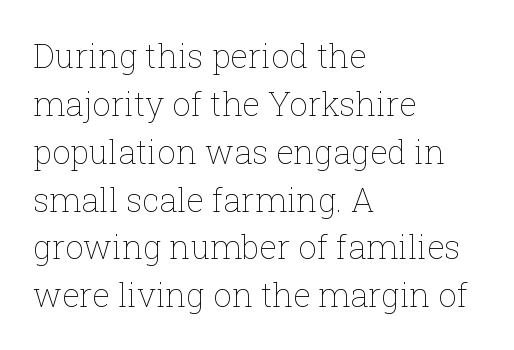
{"italic": "no", "bold": "no", "weight": "thin", "width": "normal", "stroke_contrast": "low", "x_height": "medium", "monospaced": "no", "underline": "no", "align": "left", "line_spacing": "normal", "line_spacing_ratio": 1.45, "letter_spacing": "normal", "letter_spacing_em": 0.0, "glyph_px": 33}
